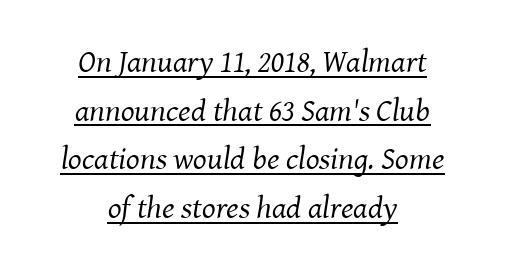
Q: Is the text bold? A: No.
Q: Is the text italic (slanted)? A: Yes, it leans right by about 8 degrees.
Q: Is the typeface a serif or a sans-serif typeface? A: Serif.
Q: Is the text underlined? A: Yes.
Q: How is the paragraph aligned? A: Centered.
Q: Is the spacing between letters normal or unusually wide? A: Normal.
Q: Is the spacing between lines tight, normal or loose? A: Normal.
Q: Width (condensed, normal, or wide)? A: Normal.
Q: Stroke contrast? A: Medium.
Q: x-height? A: Medium.
Q: Monospaced? A: No.
